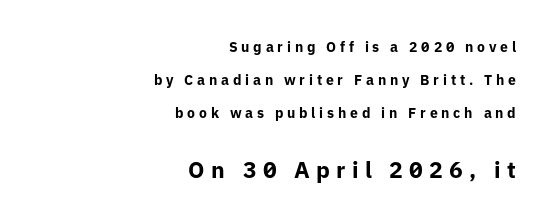
{"italic": "no", "bold": "yes", "underline": "no", "align": "right", "line_spacing": "loose", "line_spacing_ratio": 2.34, "letter_spacing": "wide", "letter_spacing_em": 0.27, "larger_block": "second", "size_ratio": 1.64, "glyph_px": 23}
